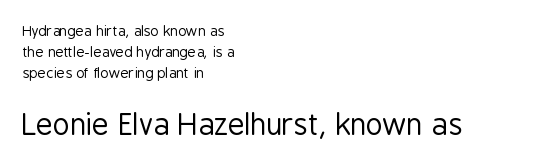
Q: Is the text bold? A: No.
Q: Is the text italic (slanted)? A: No, it is upright.
Q: Is the typeface a serif or a sans-serif typeface? A: Sans-serif.
Q: Is the text underlined? A: No.
Q: How is the paragraph aligned? A: Left-aligned.
Q: Is the spacing between letters normal or unusually wide? A: Normal.
Q: Is the spacing between lines tight, normal or loose? A: Normal.
Q: Which block of text is set in a larger size, the first (top) or the second (bottom)? A: The second (bottom) one.
Q: Width (condensed, normal, or wide)? A: Condensed.
Q: Stroke contrast? A: Low.
Q: x-height? A: Medium.
Q: Monospaced? A: No.
